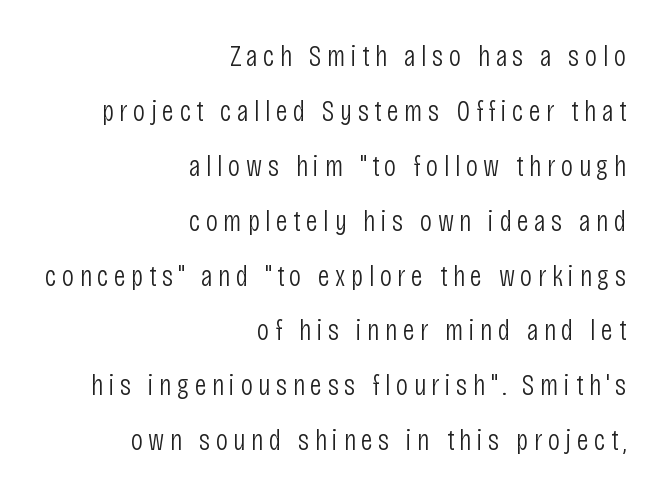
{"serif": "no", "italic": "no", "bold": "no", "weight": "light", "width": "condensed", "stroke_contrast": "low", "x_height": "large", "monospaced": "no", "underline": "no", "align": "right", "line_spacing_ratio": 1.83, "glyph_px": 30}
